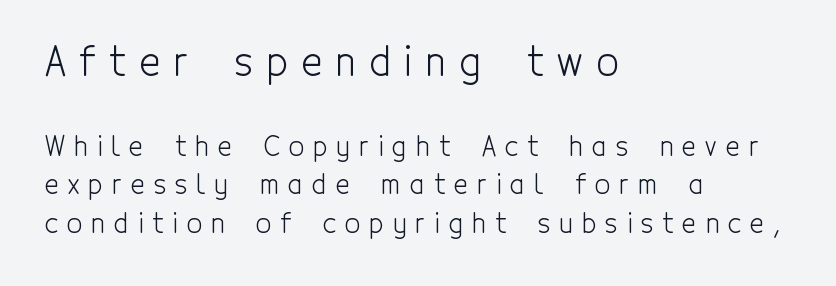
Observe the absence of serifs on each vertical stroke in this sample. The passage shown is typed in a proportional face where columns would drift. A light-to-regular cut is what we see here. The tracking reads as deliberately expanded to a designer's eye. Line beginnings align vertically; line endings do not. The foot of each line stays bare and open.
